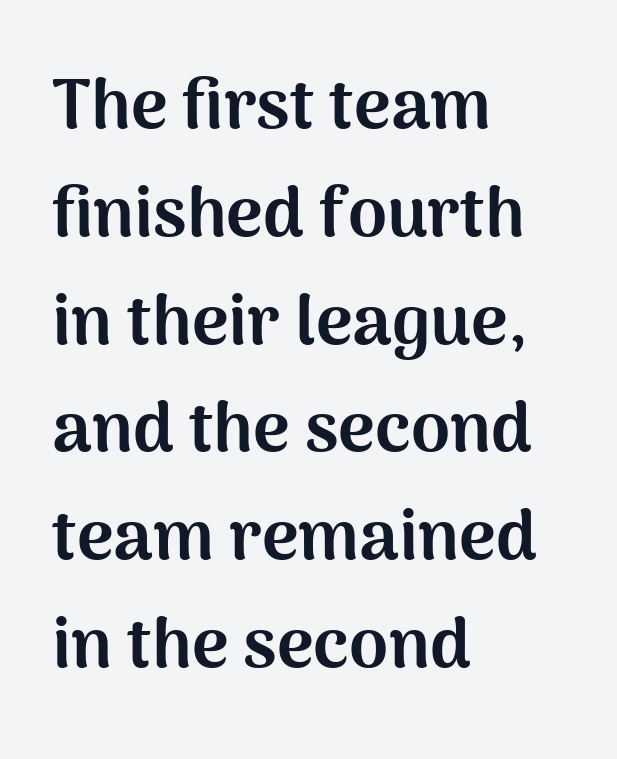
Q: Is the text bold? A: Yes.
Q: Is the text italic (slanted)? A: No, it is upright.
Q: Is the typeface a serif or a sans-serif typeface? A: Sans-serif.
Q: Is the text underlined? A: No.
Q: How is the paragraph aligned? A: Left-aligned.
Q: Is the spacing between letters normal or unusually wide? A: Normal.
Q: Is the spacing between lines tight, normal or loose? A: Normal.
Q: Width (condensed, normal, or wide)? A: Normal.
Q: Stroke contrast? A: Medium.
Q: x-height? A: Medium.
Q: Monospaced? A: No.
